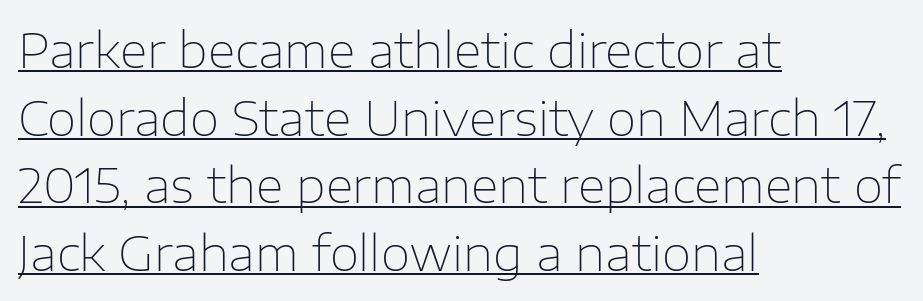
{"serif": "no", "italic": "no", "bold": "no", "weight": "thin", "width": "normal", "stroke_contrast": "low", "x_height": "medium", "monospaced": "no", "underline": "yes", "align": "left", "line_spacing": "normal", "line_spacing_ratio": 1.41, "letter_spacing": "normal", "letter_spacing_em": 0.0, "glyph_px": 48}
